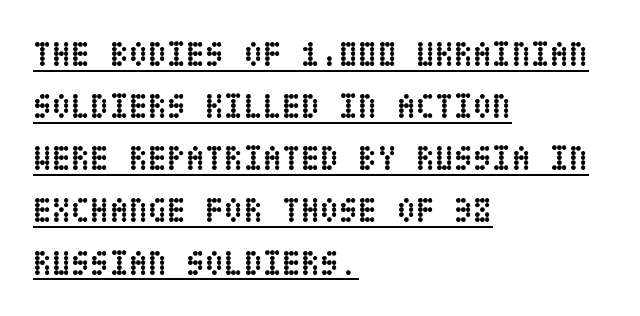
Q: Is the text bold? A: Yes.
Q: Is the text italic (slanted)? A: No, it is upright.
Q: Is the text underlined? A: Yes.
Q: How is the paragraph aligned? A: Left-aligned.
Q: Is the spacing between letters normal or unusually wide? A: Normal.
Q: Is the spacing between lines tight, normal or loose? A: Normal.
Q: Width (condensed, normal, or wide)? A: Condensed.
Q: Stroke contrast? A: Low.
Q: x-height? A: Large.
